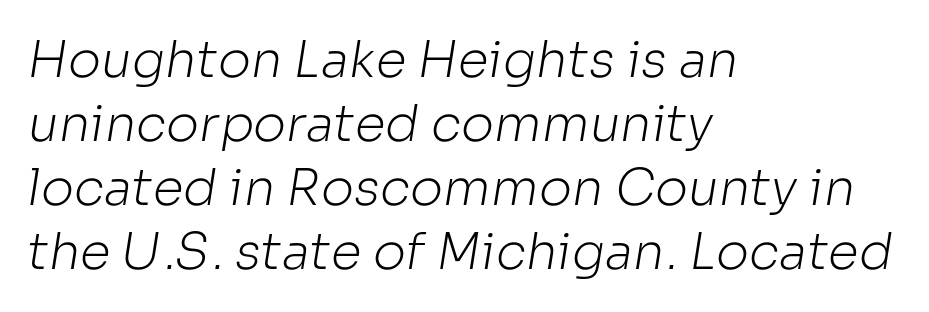
Q: Is the text bold? A: No.
Q: Is the typeface a serif or a sans-serif typeface? A: Sans-serif.
Q: Is the text underlined? A: No.
Q: How is the paragraph aligned? A: Left-aligned.
Q: Is the spacing between letters normal or unusually wide? A: Normal.
Q: Is the spacing between lines tight, normal or loose? A: Normal.
Q: Width (condensed, normal, or wide)? A: Normal.
Q: Stroke contrast? A: Low.
Q: x-height? A: Medium.
Q: Monospaced? A: No.
